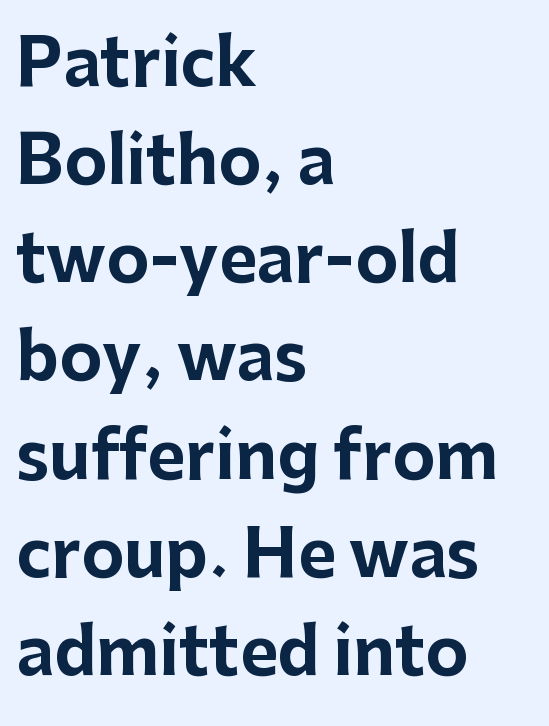
{"serif": "no", "italic": "no", "bold": "yes", "weight": "bold", "width": "normal", "stroke_contrast": "low", "x_height": "medium", "monospaced": "no", "underline": "no", "align": "left", "line_spacing": "normal", "line_spacing_ratio": 1.51, "letter_spacing": "normal", "letter_spacing_em": 0.0, "glyph_px": 65}
